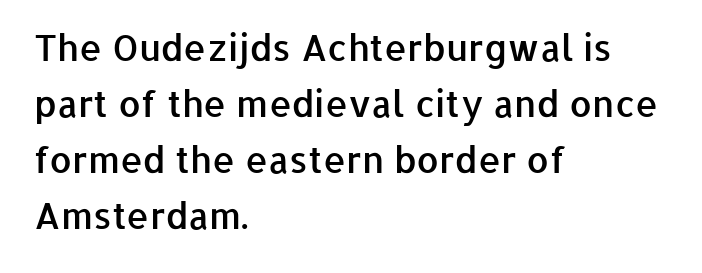
Q: Is the text bold? A: Semi-bold.
Q: Is the text italic (slanted)? A: No, it is upright.
Q: Is the typeface a serif or a sans-serif typeface? A: Sans-serif.
Q: Is the text underlined? A: No.
Q: How is the paragraph aligned? A: Left-aligned.
Q: Is the spacing between letters normal or unusually wide? A: Normal.
Q: Is the spacing between lines tight, normal or loose? A: Normal.
Q: Width (condensed, normal, or wide)? A: Normal.
Q: Stroke contrast? A: Low.
Q: x-height? A: Medium.
Q: Monospaced? A: No.
